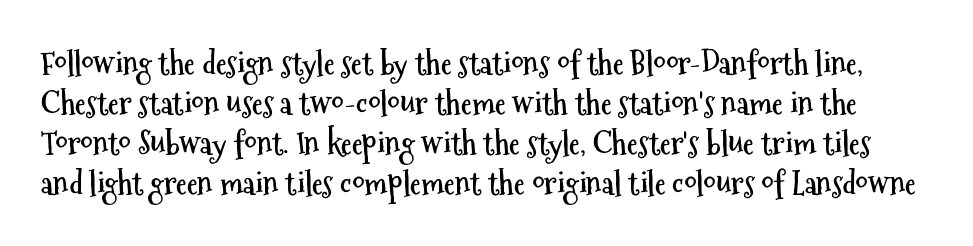
Q: Is the text bold? A: Yes.
Q: Is the text italic (slanted)? A: No, it is upright.
Q: Is the typeface a serif or a sans-serif typeface? A: Sans-serif.
Q: Is the text underlined? A: No.
Q: Is the spacing between letters normal or unusually wide? A: Normal.
Q: Is the spacing between lines tight, normal or loose? A: Normal.
Q: Width (condensed, normal, or wide)? A: Condensed.
Q: Stroke contrast? A: Medium.
Q: x-height? A: Medium.
Q: Monospaced? A: No.
